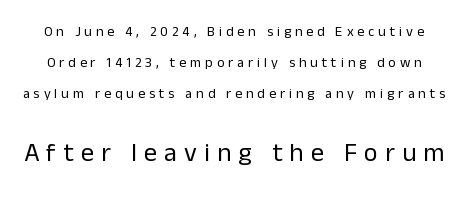
{"italic": "no", "bold": "no", "underline": "no", "line_spacing": "loose", "line_spacing_ratio": 2.2, "letter_spacing": "wide", "letter_spacing_em": 0.28, "larger_block": "second", "size_ratio": 1.86, "glyph_px": 26}
